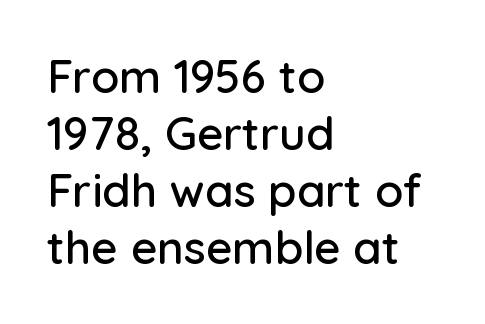
The image shows 46 px sans-serif type, upright; set left-aligned, line spacing 1.24x, normal letter spacing, not underlined; low stroke contrast and a medium x-height.
